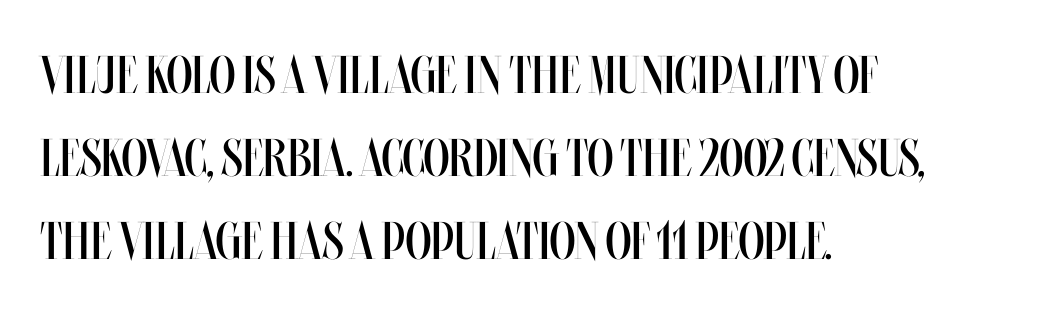
{"italic": "no", "bold": "no", "weight": "regular", "width": "condensed", "stroke_contrast": "medium", "x_height": "large", "monospaced": "no", "underline": "no", "align": "left", "line_spacing": "normal", "line_spacing_ratio": 1.57, "letter_spacing": "normal", "letter_spacing_em": 0.0, "glyph_px": 53}
